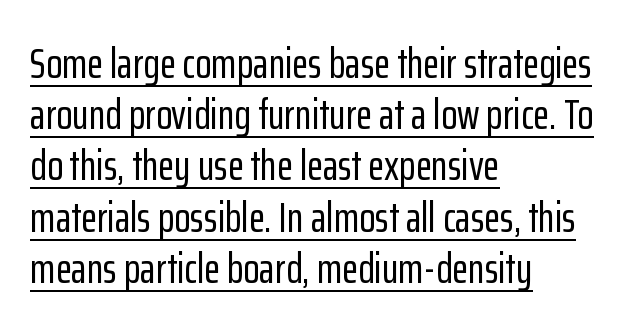
{"serif": "no", "italic": "no", "width": "condensed", "stroke_contrast": "low", "x_height": "medium", "monospaced": "no", "underline": "yes", "align": "left", "line_spacing_ratio": 1.22, "letter_spacing": "normal", "letter_spacing_em": 0.0, "glyph_px": 42}
